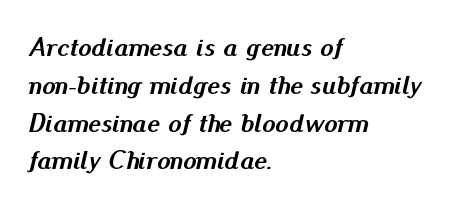
Q: Is the text bold? A: Yes.
Q: Is the text italic (slanted)? A: Yes, it leans right by about 13 degrees.
Q: Is the text underlined? A: No.
Q: How is the paragraph aligned? A: Left-aligned.
Q: Is the spacing between letters normal or unusually wide? A: Normal.
Q: Is the spacing between lines tight, normal or loose? A: Normal.
